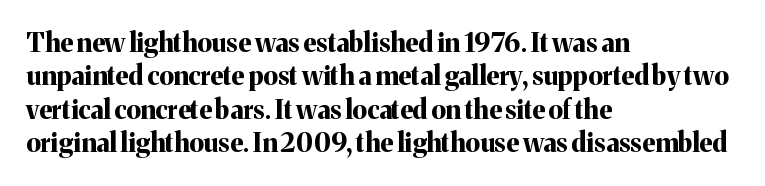
In terms of posture, this sample is upright. Look at the stroke-to-counter ratio: heavy, a bold. Notice how descenders clear the ascenders below comfortably — that's standard leading. The zone under the glyphs is completely vacant. The rendering keeps characters at their native spacing.
